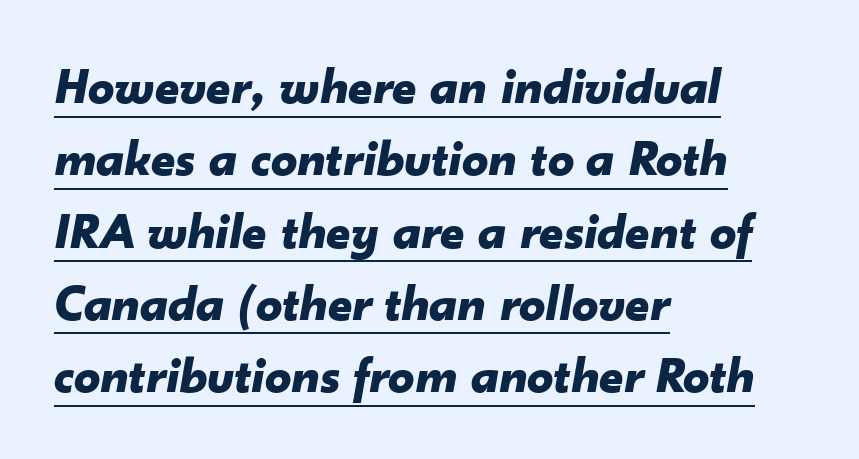
{"italic": "yes", "lean": "right", "slant_degrees": 10, "bold": "yes", "weight": "bold", "width": "normal", "stroke_contrast": "low", "x_height": "small", "monospaced": "no", "underline": "yes", "align": "left", "line_spacing": "normal", "line_spacing_ratio": 1.39, "letter_spacing": "normal", "letter_spacing_em": 0.0, "glyph_px": 52}
